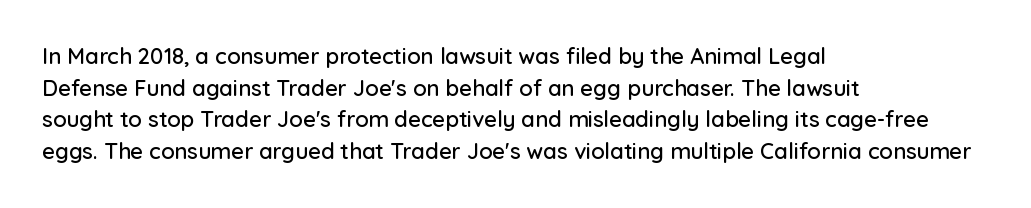
Ordinary non-slanted type is in use. Letter spacing: default. This sample is left-justified, so line endings fall wherever the words run out. Underline: absent. Successive baselines arrive at the customary interval.
